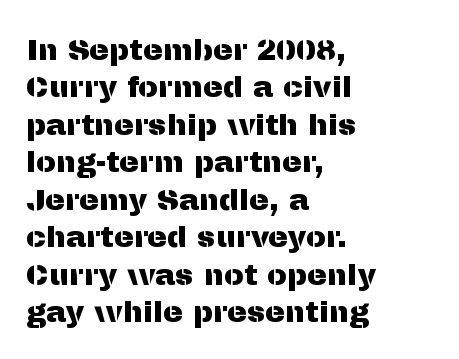
Q: Is the text italic (slanted)? A: No, it is upright.
Q: Is the typeface a serif or a sans-serif typeface? A: Sans-serif.
Q: Is the text underlined? A: No.
Q: How is the paragraph aligned? A: Left-aligned.
Q: Is the spacing between letters normal or unusually wide? A: Normal.
Q: Is the spacing between lines tight, normal or loose? A: Normal.
Q: Width (condensed, normal, or wide)? A: Normal.
Q: Stroke contrast? A: Medium.
Q: x-height? A: Medium.
Q: Monospaced? A: No.
